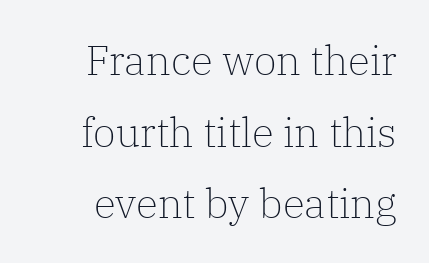
Every stem runs plumb, perpendicular to the baseline. Is this a sans? No — the strokes have serifs. Think of a printed novel: that variable character pitch is what you see here. Weight class: somewhere from thin through regular. Is the letter spacing exaggerated? No — it looks like the ordinary default.
